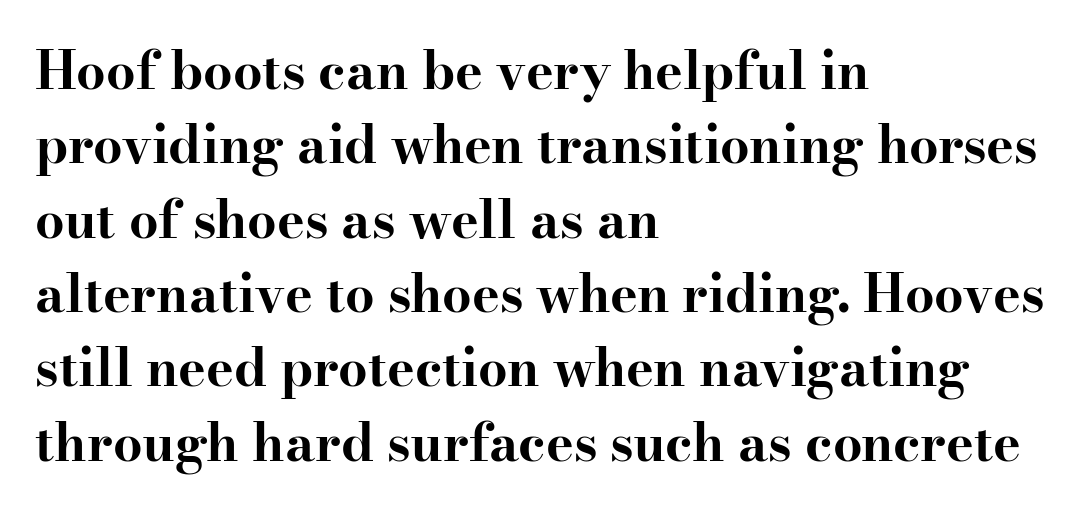
The image shows 52 px bold, wide serif type, upright; set left-aligned, normal line spacing (1.43x), normal letter spacing, not underlined; high stroke contrast and a small x-height.
